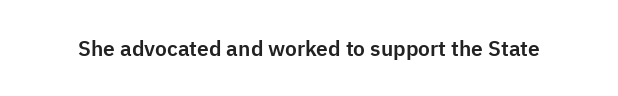
Q: Is the text italic (slanted)? A: No, it is upright.
Q: Is the text underlined? A: No.
Q: Is the spacing between letters normal or unusually wide? A: Normal.
